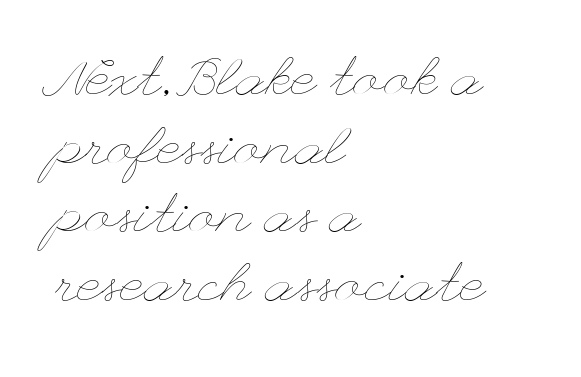
Q: Is the text bold? A: No.
Q: Is the text italic (slanted)? A: Yes.
Q: Is the text underlined? A: No.
Q: How is the paragraph aligned? A: Left-aligned.
Q: Is the spacing between letters normal or unusually wide? A: Normal.
Q: Is the spacing between lines tight, normal or loose? A: Normal.
Q: Width (condensed, normal, or wide)? A: Wide.
Q: Stroke contrast? A: Low.
Q: x-height? A: Small.
